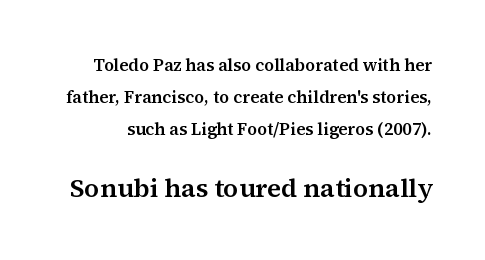
The image shows 26 px text type, upright; set line spacing 1.89x, normal letter spacing, not underlined; the second (bottom) block is 1.53x larger.
